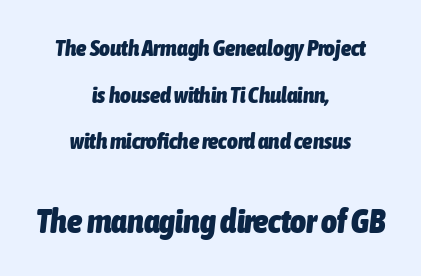
The image shows 34 px heavy, condensed type, italic (leaning right); set centered, loose line spacing (2.03x), normal letter spacing, not underlined; the second (bottom) block is 1.48x larger; low stroke contrast and a medium x-height.
